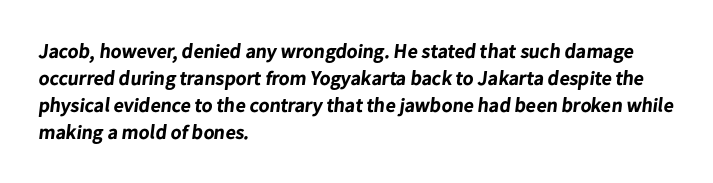
The image shows 20 px bold type; set left-aligned, normal line spacing (1.35x), normal letter spacing, not underlined.
